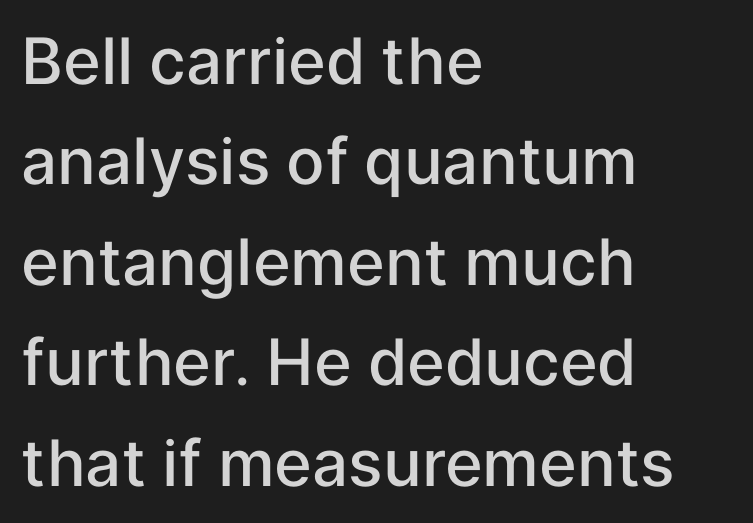
{"serif": "no", "italic": "no", "bold": "semi", "weight": "semibold", "width": "normal", "stroke_contrast": "low", "x_height": "medium", "monospaced": "no", "underline": "no", "align": "left", "line_spacing": "normal", "line_spacing_ratio": 1.57, "letter_spacing": "normal", "letter_spacing_em": 0.0, "glyph_px": 64}
